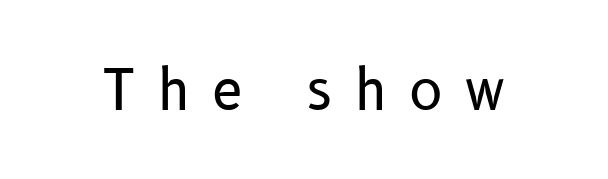
The image shows 56 px regular-weight sans-serif type, upright; set unusually wide letter spacing (+0.39 em), not underlined; low stroke contrast and a medium x-height.
